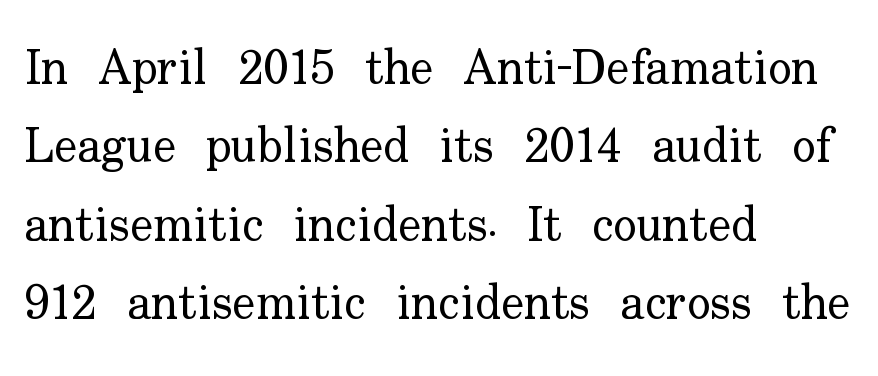
{"serif": "yes", "italic": "no", "bold": "no", "weight": "regular", "width": "normal", "stroke_contrast": "low", "x_height": "small", "monospaced": "no", "underline": "no", "align": "left", "line_spacing": "normal", "line_spacing_ratio": 1.6, "letter_spacing": "normal", "letter_spacing_em": 0.0, "glyph_px": 49}
